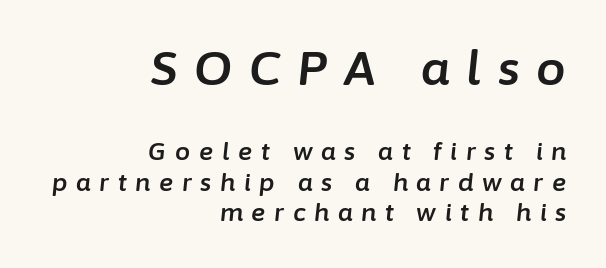
Q: Is the text italic (slanted)? A: Yes, it leans right by about 6 degrees.
Q: Is the text underlined? A: No.
Q: How is the paragraph aligned? A: Right-aligned.
Q: Is the spacing between letters normal or unusually wide? A: Unusually wide.
Q: Is the spacing between lines tight, normal or loose? A: Normal.
Q: Which block of text is set in a larger size, the first (top) or the second (bottom)? A: The first (top) one.
Q: Width (condensed, normal, or wide)? A: Normal.
Q: Stroke contrast? A: Low.
Q: x-height? A: Medium.
Q: Monospaced? A: No.
